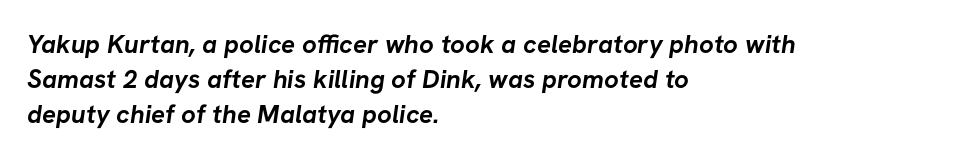
The image shows 26 px bold type; set left-aligned, normal line spacing (1.34x), normal letter spacing, not underlined.
